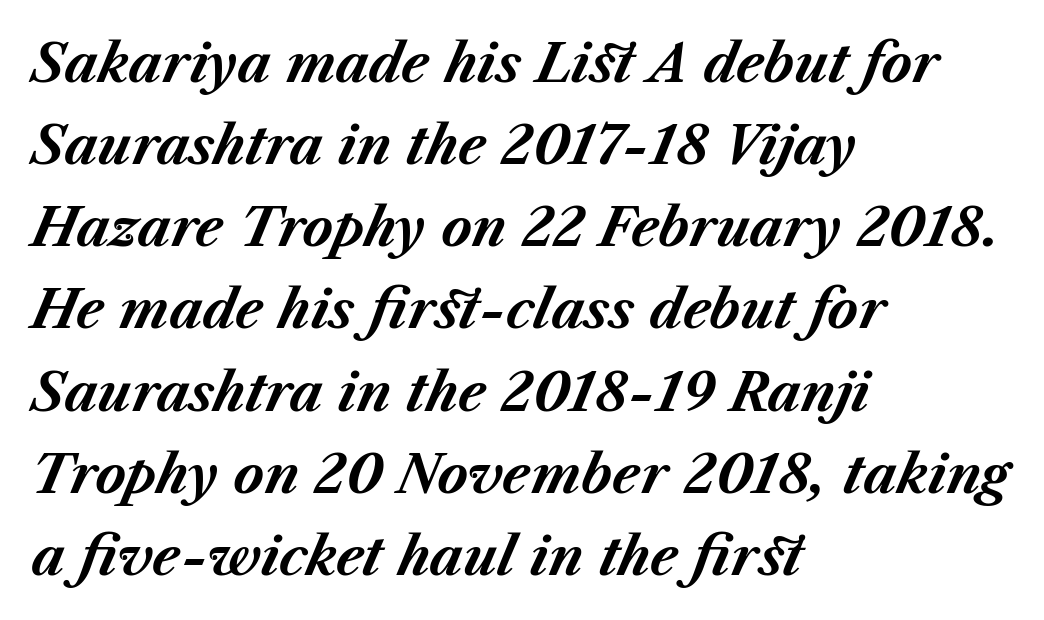
How heavy is the stroke? Heavy — this is a bold. Vertical spacing — default. In terms of posture, this sample is oblique. Nobody touched the tracking dial on this one. Compared with a centered layout, this one pins lines to the left instead. The passage shown is typed in a proportional face where columns would drift.
